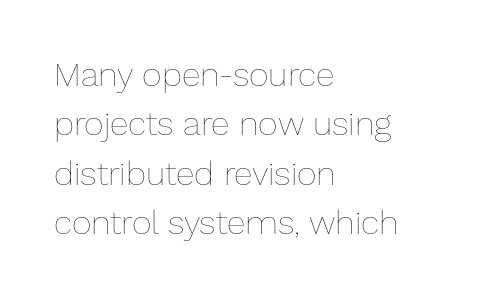
The image shows 34 px thin type, upright; set left-aligned, normal line spacing (1.45x), normal letter spacing, not underlined; low stroke contrast and a medium x-height.
